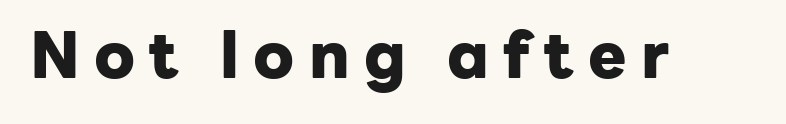
The image shows 64 px heavy sans-serif type, upright; set unusually wide letter spacing (+0.22 em), not underlined; low stroke contrast and a medium x-height.
